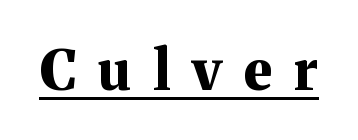
Q: Is the text bold? A: Yes.
Q: Is the text italic (slanted)? A: No, it is upright.
Q: Is the typeface a serif or a sans-serif typeface? A: Serif.
Q: Is the text underlined? A: Yes.
Q: Is the spacing between letters normal or unusually wide? A: Unusually wide.
Q: Width (condensed, normal, or wide)? A: Normal.
Q: Stroke contrast? A: Medium.
Q: x-height? A: Medium.
Q: Monospaced? A: No.
